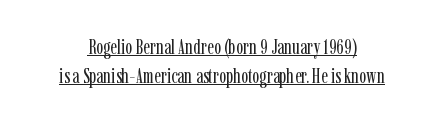
Q: Is the text bold? A: No.
Q: Is the text italic (slanted)? A: No, it is upright.
Q: Is the text underlined? A: Yes.
Q: Is the spacing between letters normal or unusually wide? A: Normal.
Q: Is the spacing between lines tight, normal or loose? A: Normal.
